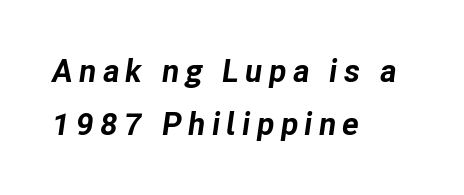
The image shows 32 px bold type, italic (leaning right); set left-aligned, normal line spacing (1.65x), not underlined; low stroke contrast and a medium x-height.
